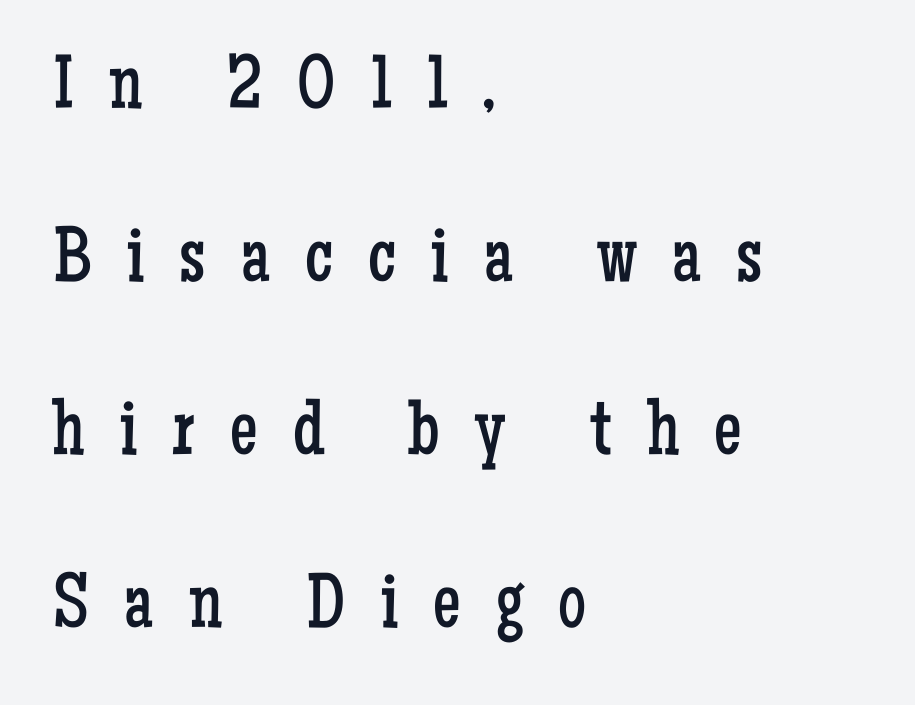
{"serif": "yes", "italic": "no", "bold": "no", "weight": "regular", "width": "condensed", "stroke_contrast": "low", "x_height": "medium", "monospaced": "no", "underline": "no", "align": "left", "line_spacing": "loose", "line_spacing_ratio": 2.22, "letter_spacing": "wide", "letter_spacing_em": 0.45, "glyph_px": 78}
